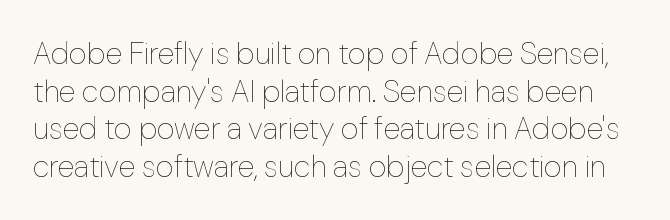
The image shows 31 px thin type, upright; set line spacing 1.21x, normal letter spacing, not underlined; low stroke contrast and a medium x-height.
